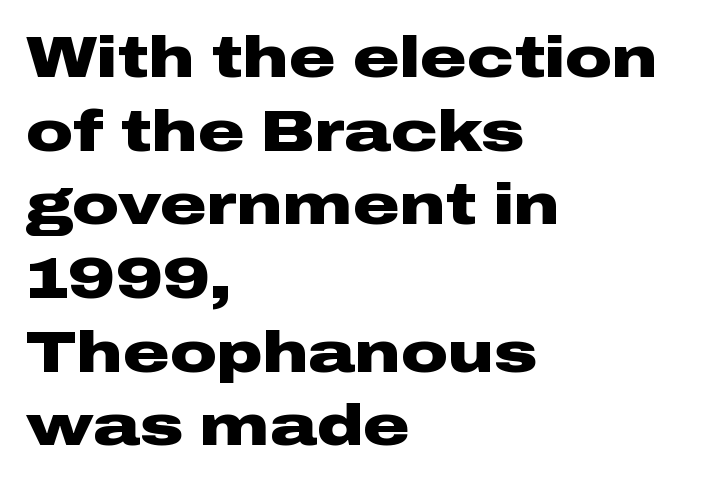
The image shows 58 px heavy, wide sans-serif type, upright; set left-aligned, normal line spacing (1.27x), normal letter spacing, not underlined; low stroke contrast and a medium x-height.
